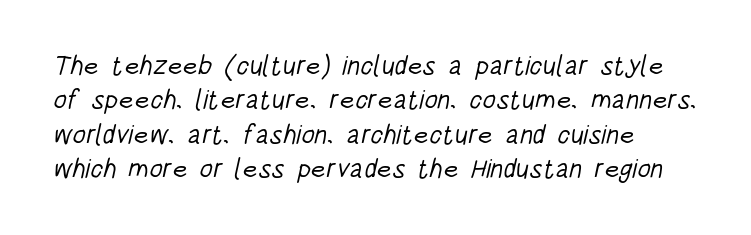
Q: Is the text bold? A: No.
Q: Is the text underlined? A: No.
Q: How is the paragraph aligned? A: Left-aligned.
Q: Is the spacing between letters normal or unusually wide? A: Normal.
Q: Is the spacing between lines tight, normal or loose? A: Normal.
